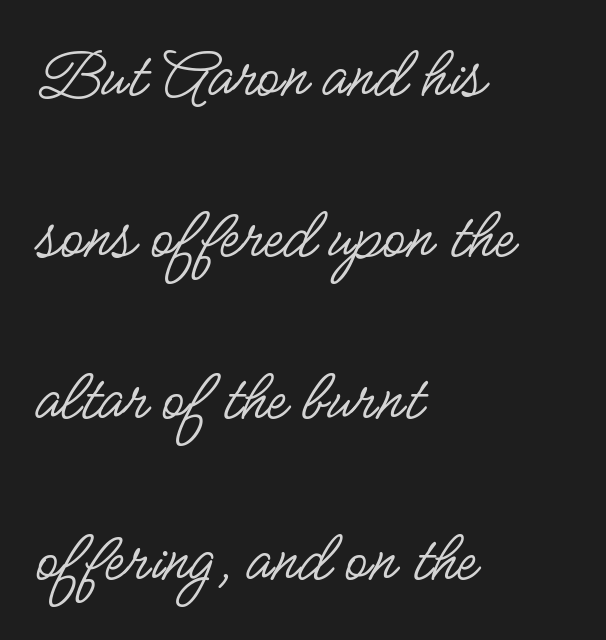
{"serif": "no", "bold": "no", "weight": "regular", "width": "condensed", "stroke_contrast": "low", "x_height": "small", "monospaced": "no", "underline": "no", "align": "left", "line_spacing": "loose", "line_spacing_ratio": 2.18, "letter_spacing": "normal", "letter_spacing_em": 0.0, "glyph_px": 74}
